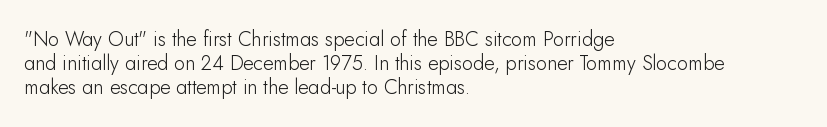
Q: Is the text bold? A: No.
Q: Is the text italic (slanted)? A: No, it is upright.
Q: Is the text underlined? A: No.
Q: How is the paragraph aligned? A: Left-aligned.
Q: Is the spacing between letters normal or unusually wide? A: Normal.
